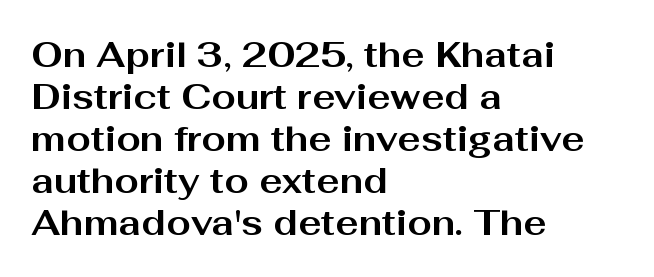
Q: Is the text bold? A: Yes.
Q: Is the text italic (slanted)? A: No, it is upright.
Q: Is the typeface a serif or a sans-serif typeface? A: Sans-serif.
Q: Is the text underlined? A: No.
Q: How is the paragraph aligned? A: Left-aligned.
Q: Is the spacing between letters normal or unusually wide? A: Normal.
Q: Width (condensed, normal, or wide)? A: Wide.
Q: Stroke contrast? A: Medium.
Q: x-height? A: Medium.
Q: Monospaced? A: No.
